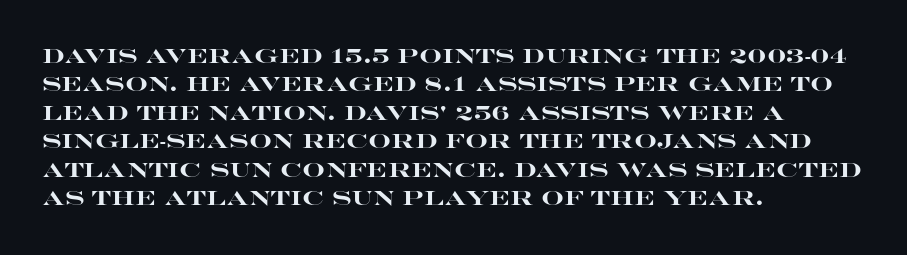
The image shows 20 px bold type, upright; set left-aligned, normal line spacing (1.42x), normal letter spacing, not underlined.
